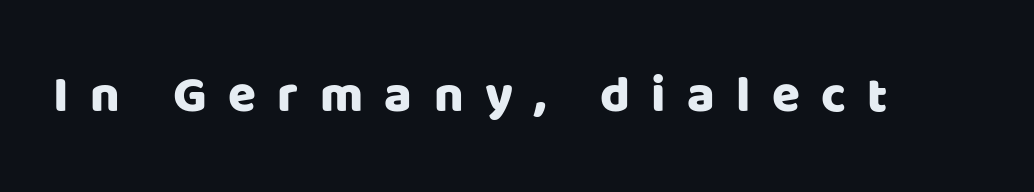
Q: Is the text italic (slanted)? A: No, it is upright.
Q: Is the typeface a serif or a sans-serif typeface? A: Sans-serif.
Q: Is the text underlined? A: No.
Q: Is the spacing between letters normal or unusually wide? A: Unusually wide.
Q: Width (condensed, normal, or wide)? A: Normal.
Q: Stroke contrast? A: Low.
Q: x-height? A: Large.
Q: Monospaced? A: No.
